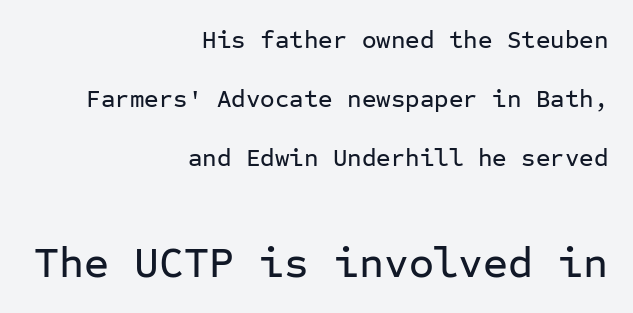
Students, note that the glyphs here touch the page at normal intervals. Any mark beneath the type? The region is blank. The face used here is monospaced, like something from a code editor. The rag falls on the left side of this text block. Ascenders rise straight up at ninety degrees. The following chunk of copy outweighs the initial chunk in type size.
